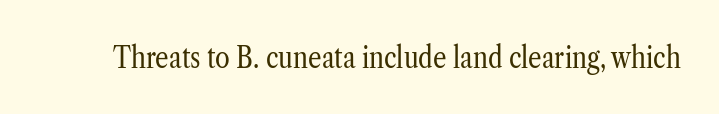
The image shows 30 px regular-weight, condensed serif type, upright; set normal letter spacing, not underlined; low stroke contrast and a medium x-height.
